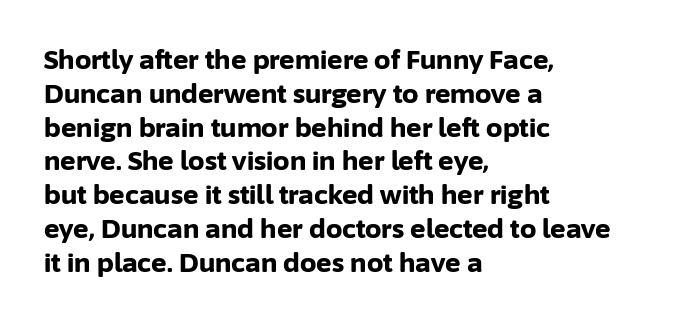
{"italic": "no", "bold": "yes", "underline": "no", "align": "left", "line_spacing": "normal", "line_spacing_ratio": 1.3, "letter_spacing": "normal", "letter_spacing_em": 0.0, "glyph_px": 26}
